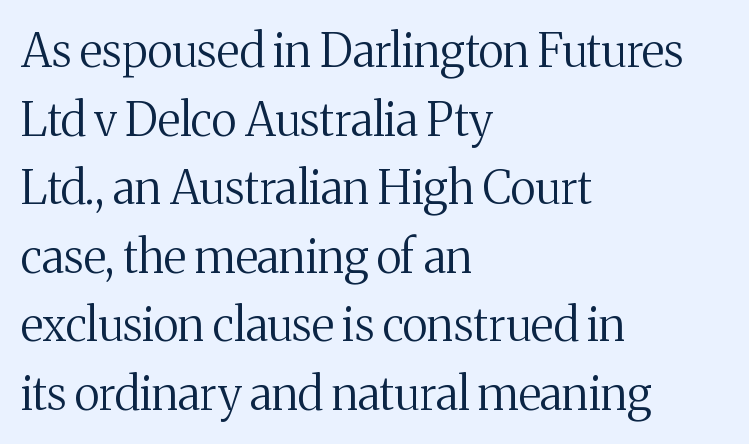
The image shows 46 px regular-weight serif type, upright; set left-aligned, normal line spacing (1.49x), normal letter spacing, not underlined; medium stroke contrast and a medium x-height.
